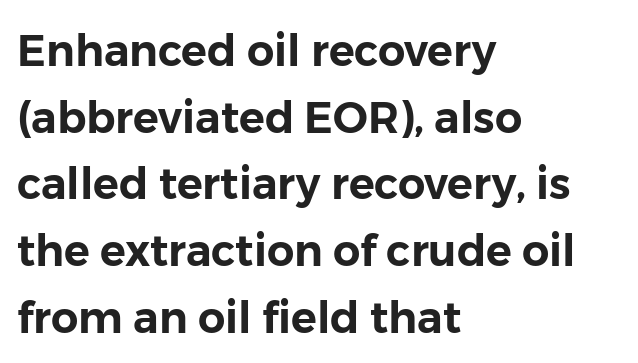
{"serif": "no", "italic": "no", "width": "normal", "stroke_contrast": "low", "x_height": "medium", "monospaced": "no", "underline": "no", "align": "left", "line_spacing": "normal", "line_spacing_ratio": 1.55, "letter_spacing": "normal", "letter_spacing_em": 0.0, "glyph_px": 43}
